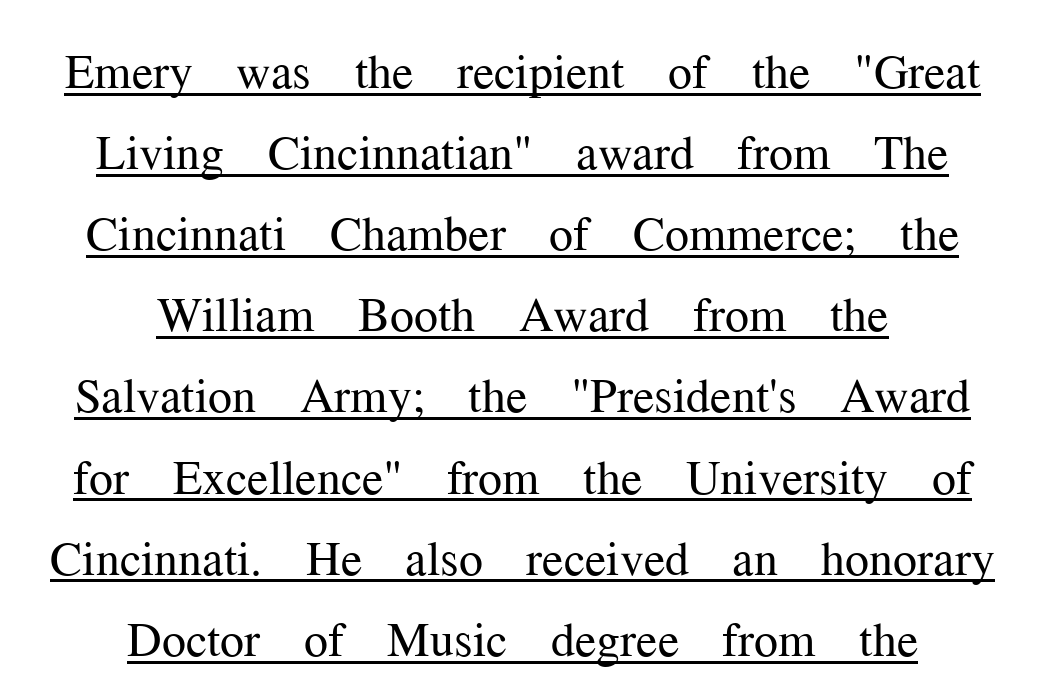
A centered setting, common on invitations and titles, is used for this passage. Short note: letters normally spaced. Regular leading. Emphasis is given by a line drawn under the lettering. It's the straight-up-and-down kind of type.
